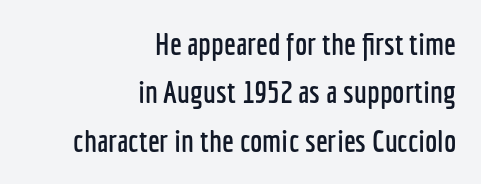
Q: Is the text italic (slanted)? A: No, it is upright.
Q: Is the typeface a serif or a sans-serif typeface? A: Sans-serif.
Q: Is the text underlined? A: No.
Q: How is the paragraph aligned? A: Right-aligned.
Q: Is the spacing between letters normal or unusually wide? A: Normal.
Q: Is the spacing between lines tight, normal or loose? A: Normal.
Q: Width (condensed, normal, or wide)? A: Condensed.
Q: Stroke contrast? A: Low.
Q: x-height? A: Medium.
Q: Monospaced? A: No.
